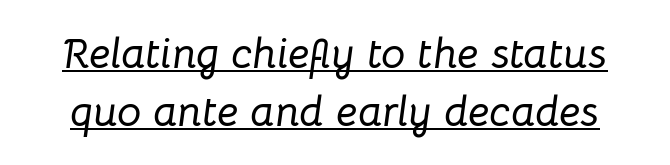
{"italic": "yes", "lean": "right", "slant_degrees": 8, "width": "normal", "stroke_contrast": "low", "x_height": "medium", "monospaced": "no", "underline": "yes", "line_spacing": "normal", "line_spacing_ratio": 1.34, "letter_spacing": "normal", "letter_spacing_em": 0.0, "glyph_px": 43}
